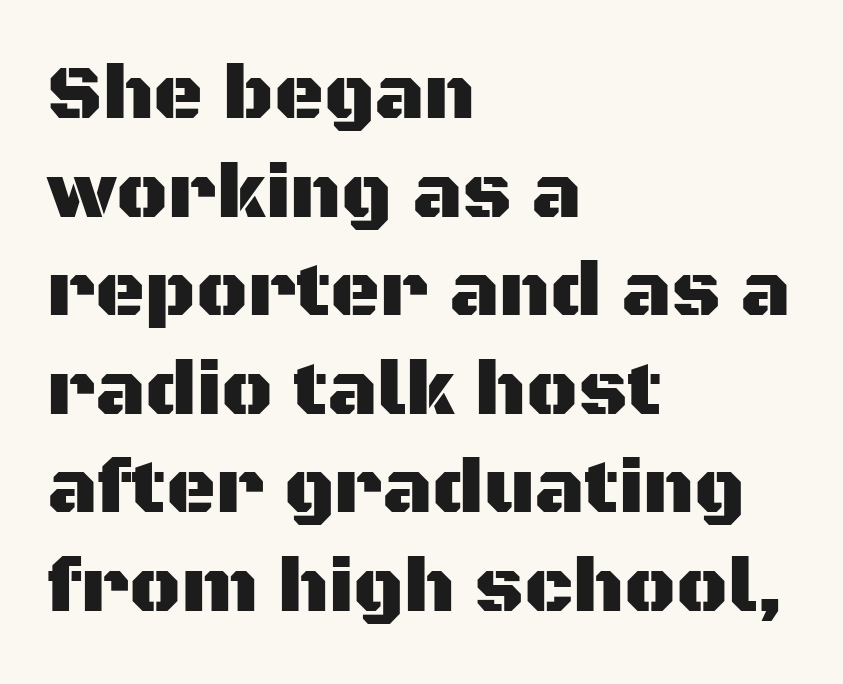
In terms of posture, this sample is upright. Check where the strokes stop: nothing finishes them off — pure sans. Each line starts at the same left margin while the right side varies. Has an underline been added? It has not. In terms of letterspacing, this is plain default setting.
